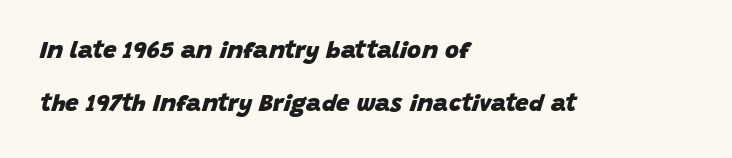
{"italic": "yes", "lean": "right", "slant_degrees": 15, "bold": "yes", "underline": "no", "align": "left", "line_spacing": "loose", "line_spacing_ratio": 2.2, "letter_spacing": "normal", "letter_spacing_em": 0.0, "glyph_px": 24}
